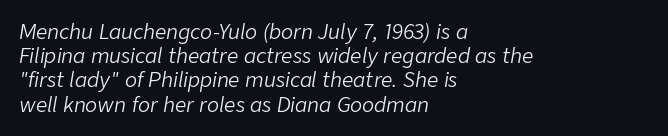
Q: Is the text bold? A: No.
Q: Is the text italic (slanted)? A: Yes, it leans right by about 9 degrees.
Q: Is the text underlined? A: No.
Q: How is the paragraph aligned? A: Left-aligned.
Q: Is the spacing between letters normal or unusually wide? A: Normal.
